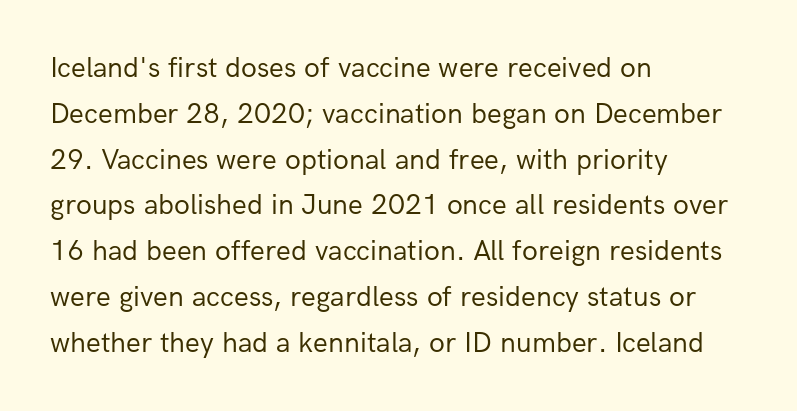
{"serif": "no", "italic": "no", "bold": "no", "weight": "regular", "width": "normal", "stroke_contrast": "low", "x_height": "medium", "monospaced": "no", "underline": "no", "align": "left", "line_spacing": "normal", "line_spacing_ratio": 1.58, "letter_spacing": "normal", "letter_spacing_em": 0.0, "glyph_px": 29}
